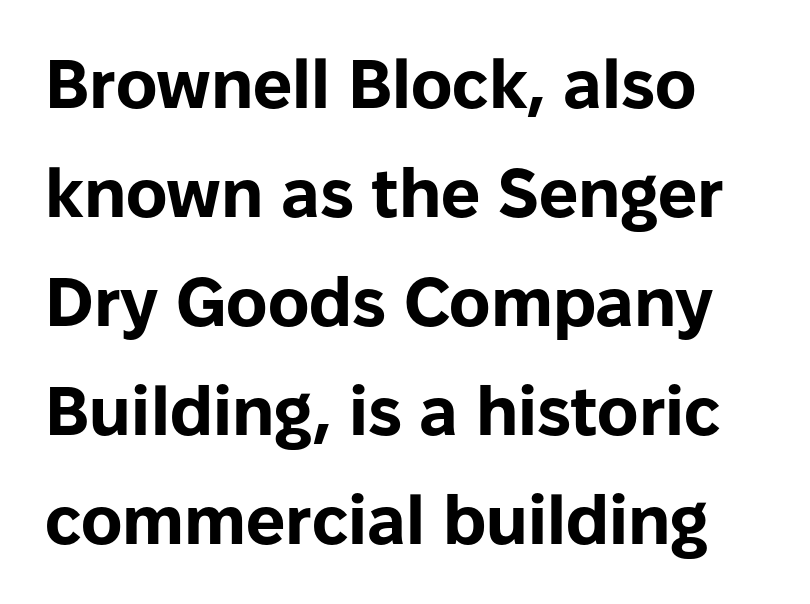
Proportional: the letters do not fall into vertical columns. Serifs: no, the terminals of the letterforms are clean. A bare baseline throughout the passage. Does the lettering tilt? It doesn't — this is upright. Tracking here is standard; glyphs follow each other at the usual distance.
